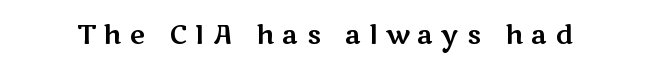
Is the letter spacing exaggerated? Yes — the characters are pushed far apart. Descenders are the only things crossing below the line. The specimen reads as upright at a glance.
